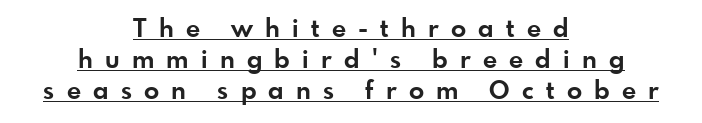
Does the leading feel generous? No, just average. Typesetter's note: full bold, strokes at maximum text heaviness. The passage shown has open, widely tracked lettering throughout. The typography opts for an upright posture over an oblique one. Casual observation: everything's sitting right in the middle. These characters rest on top of a visible drawn line.
